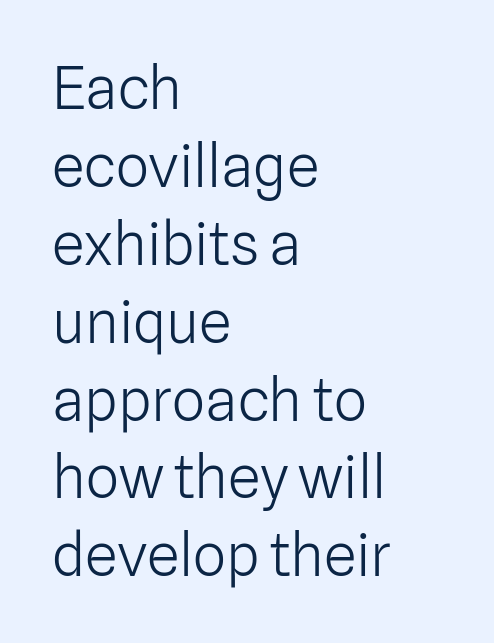
Q: Is the text bold? A: No.
Q: Is the text italic (slanted)? A: No, it is upright.
Q: Is the typeface a serif or a sans-serif typeface? A: Sans-serif.
Q: Is the text underlined? A: No.
Q: How is the paragraph aligned? A: Left-aligned.
Q: Is the spacing between letters normal or unusually wide? A: Normal.
Q: Is the spacing between lines tight, normal or loose? A: Normal.
Q: Width (condensed, normal, or wide)? A: Normal.
Q: Stroke contrast? A: Low.
Q: x-height? A: Medium.
Q: Monospaced? A: No.
